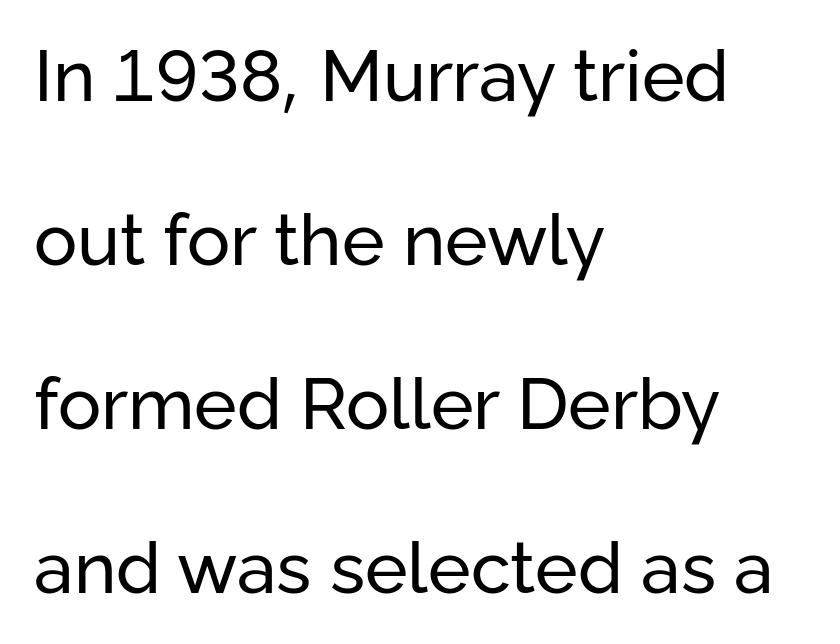
The image shows 72 px regular-weight sans-serif type, upright; set left-aligned, loose line spacing (2.28x), normal letter spacing, not underlined; low stroke contrast and a medium x-height.
